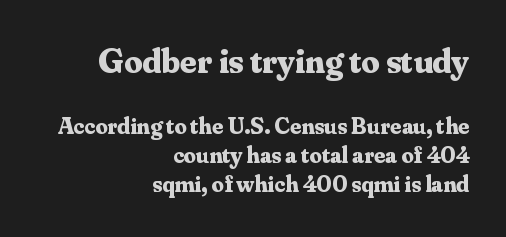
The line texture is even and compact thanks to regular tracking. Scale decreases going downward across the two blocks. Descender tails drop into unmarked territory. Alignment: flush right.
